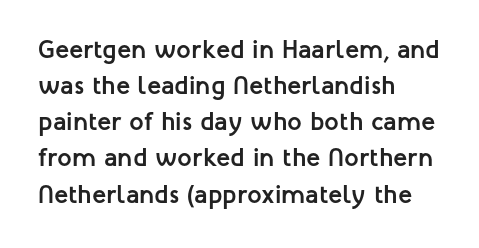
Q: Is the text bold? A: Yes.
Q: Is the text italic (slanted)? A: No, it is upright.
Q: Is the text underlined? A: No.
Q: How is the paragraph aligned? A: Left-aligned.
Q: Is the spacing between letters normal or unusually wide? A: Normal.
Q: Is the spacing between lines tight, normal or loose? A: Normal.
